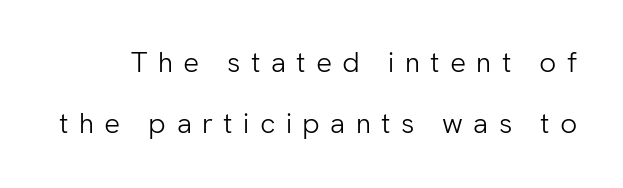
Q: Is the text bold? A: No.
Q: Is the text italic (slanted)? A: No, it is upright.
Q: Is the typeface a serif or a sans-serif typeface? A: Sans-serif.
Q: Is the text underlined? A: No.
Q: Is the spacing between letters normal or unusually wide? A: Unusually wide.
Q: Is the spacing between lines tight, normal or loose? A: Loose.
Q: Width (condensed, normal, or wide)? A: Normal.
Q: Stroke contrast? A: Low.
Q: x-height? A: Medium.
Q: Monospaced? A: No.
